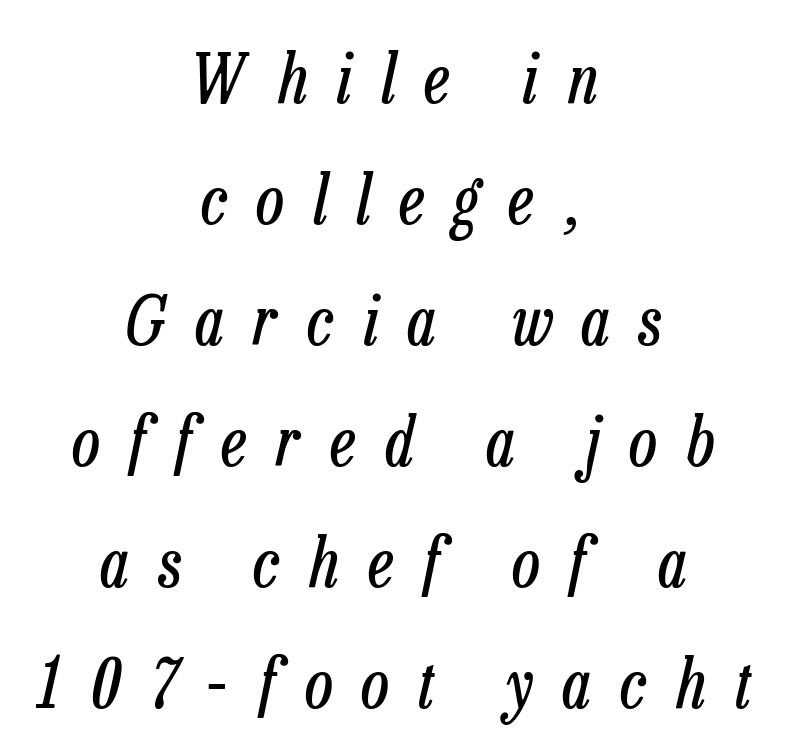
The image shows 68 px regular-weight, condensed type, italic (leaning right); set centered, line spacing 1.78x, unusually wide letter spacing (+0.44 em), not underlined; low stroke contrast and a medium x-height.
